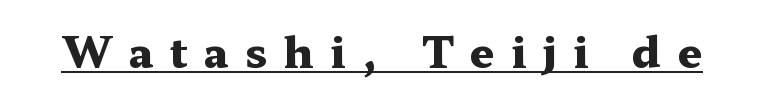
The image shows 43 px heavy, wide serif type, upright; set unusually wide letter spacing (+0.38 em), underlined; medium stroke contrast and a medium x-height.
